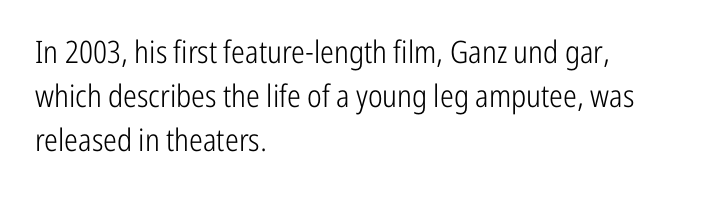
Weight: regular or lighter. Do the characters align in a grid? No, the font is proportional. Descenders are the only things crossing below the line. A roman cut, with each character standing at attention.
